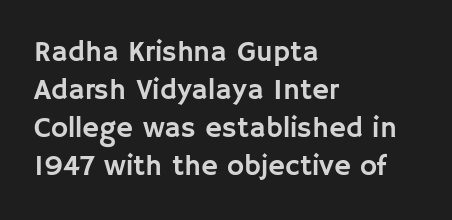
The image shows 29 px sans-serif type, upright; set left-aligned, normal line spacing (1.31x), normal letter spacing, not underlined; low stroke contrast and a large x-height.
